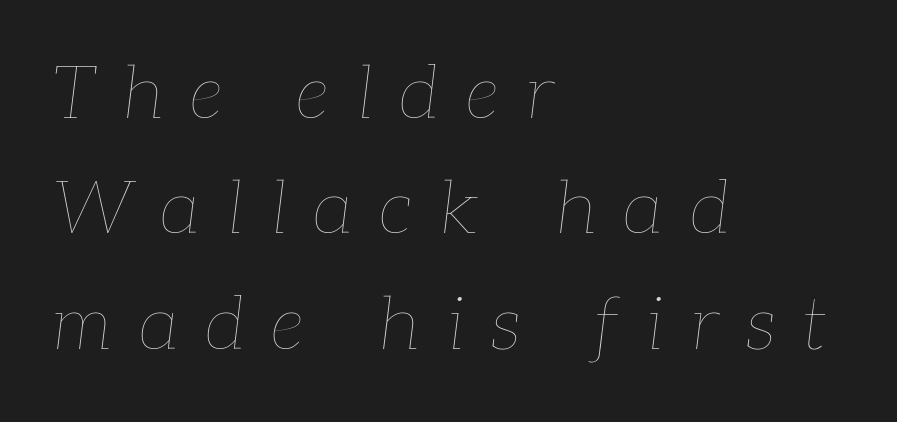
Descender tails drop into unmarked territory. Is this a fixed-width face? No — the glyphs have proportional, varying widths. Line beginnings align vertically; line endings do not. Leading: standard. Stems here are at most as thick as an everyday book face. The gaps between neighbouring characters are conspicuously large.
